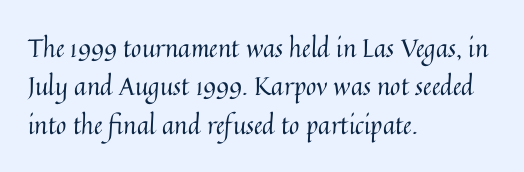
The string is rendered with underlining switched off. Tracking value appears to be zero — textbook default spacing. The lines in this sample share a left origin and differ only in where they stop. Vertical spacing — default.
